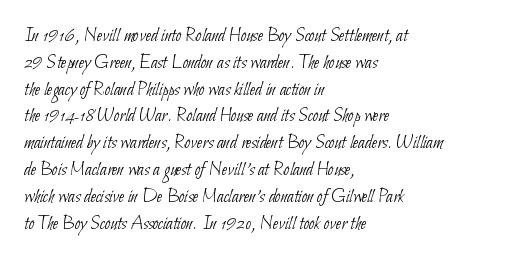
Type without underlining. A normal amount of white space separates one row of letters from the next. Horizontal alignment here is leftward, the default for most running prose. Inter-character spacing is left at the font's built-in metrics.
